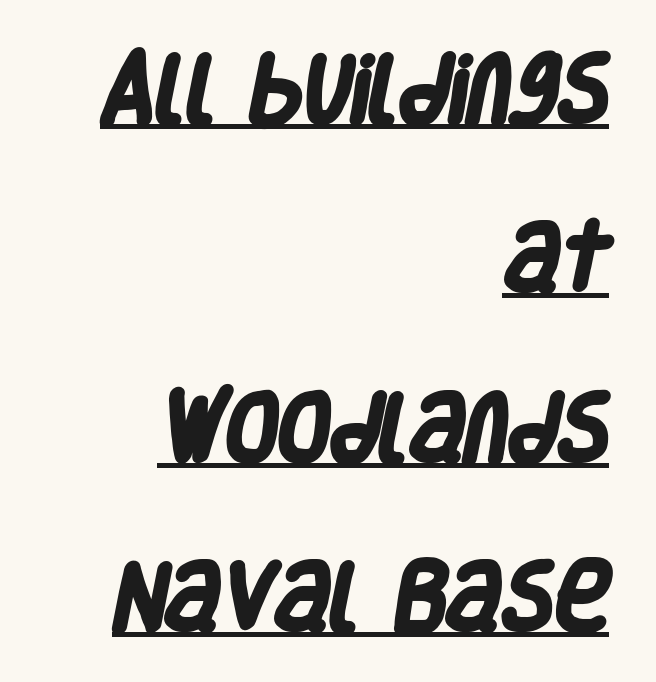
The image shows 76 px heavy, condensed sans-serif type; set right-aligned, loose line spacing (2.23x), normal letter spacing, underlined; low stroke contrast and a large x-height.
